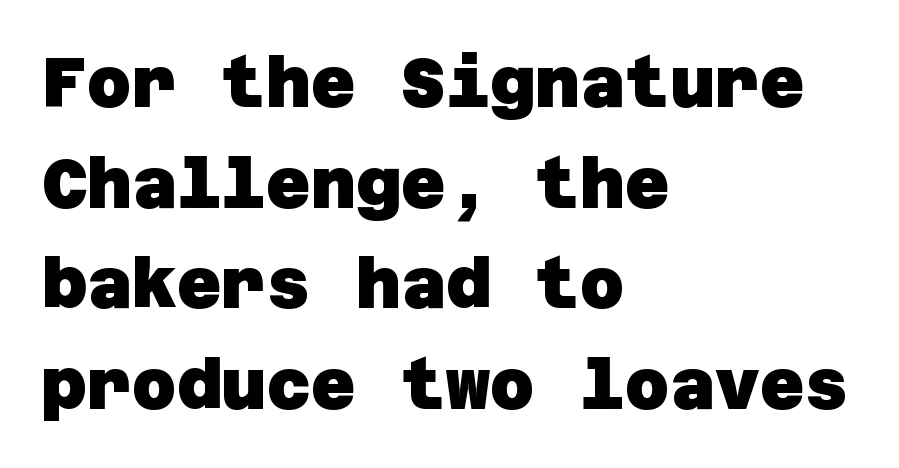
Plain, unruled lines of type. Letterform terminals end flat and unadorned throughout the passage. The passage is arranged the way most books set body copy — flush left. Stroke thickness is high; the sample reads as a true bold. Leading: standard.
